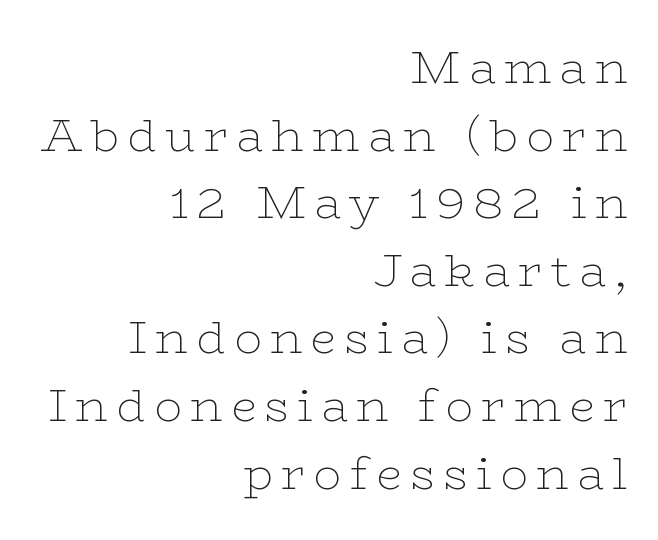
Q: Is the text bold? A: No.
Q: Is the text italic (slanted)? A: No, it is upright.
Q: Is the typeface a serif or a sans-serif typeface? A: Serif.
Q: Is the text underlined? A: No.
Q: How is the paragraph aligned? A: Right-aligned.
Q: Is the spacing between lines tight, normal or loose? A: Normal.
Q: Width (condensed, normal, or wide)? A: Wide.
Q: Stroke contrast? A: Low.
Q: x-height? A: Medium.
Q: Monospaced? A: No.
